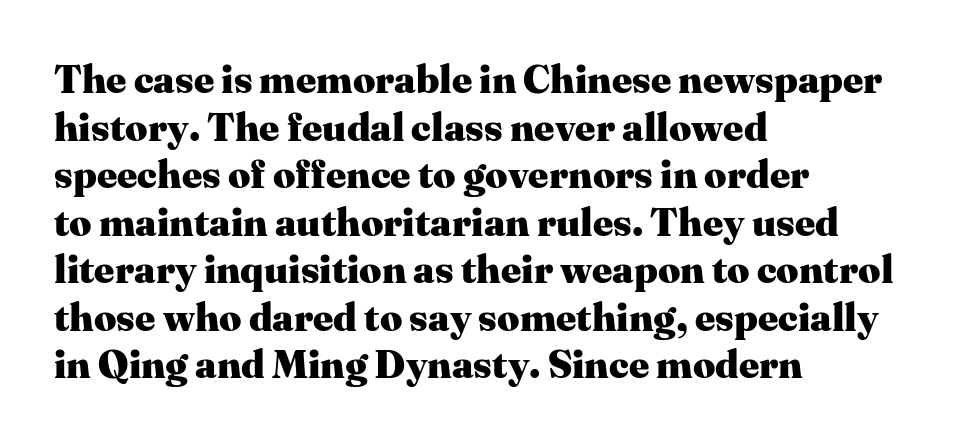
The image shows 39 px heavy serif type, upright; set left-aligned, line spacing 1.22x, normal letter spacing, not underlined; medium stroke contrast and a medium x-height.
